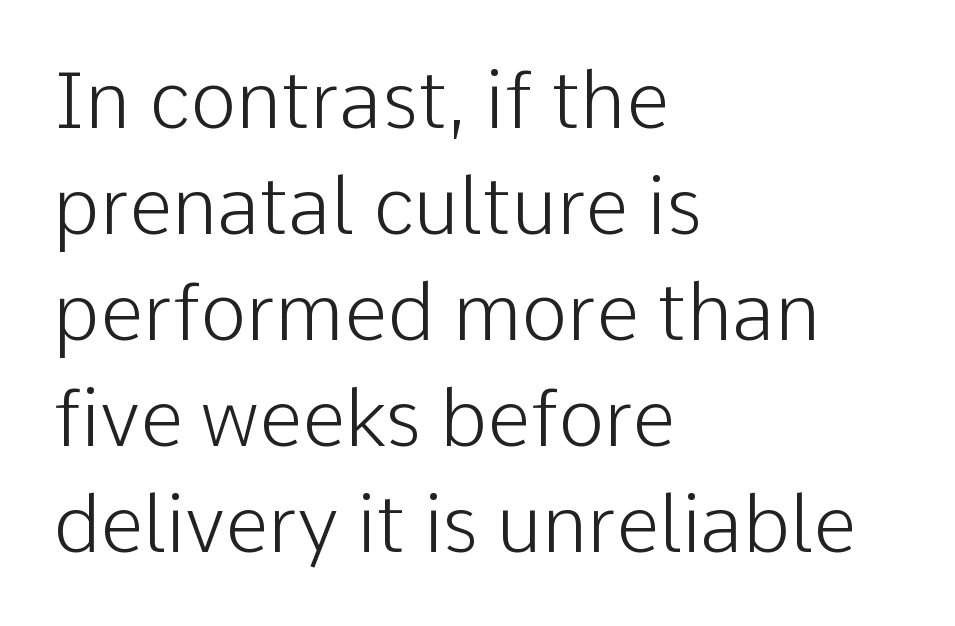
Q: Is the text bold? A: No.
Q: Is the text italic (slanted)? A: No, it is upright.
Q: Is the typeface a serif or a sans-serif typeface? A: Sans-serif.
Q: Is the text underlined? A: No.
Q: How is the paragraph aligned? A: Left-aligned.
Q: Is the spacing between letters normal or unusually wide? A: Normal.
Q: Is the spacing between lines tight, normal or loose? A: Normal.
Q: Width (condensed, normal, or wide)? A: Normal.
Q: Stroke contrast? A: Low.
Q: x-height? A: Medium.
Q: Monospaced? A: No.
